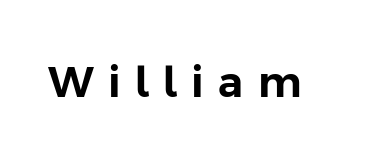
{"serif": "no", "italic": "no", "width": "normal", "stroke_contrast": "low", "x_height": "medium", "monospaced": "no", "underline": "no", "letter_spacing": "wide", "letter_spacing_em": 0.34, "glyph_px": 42}
